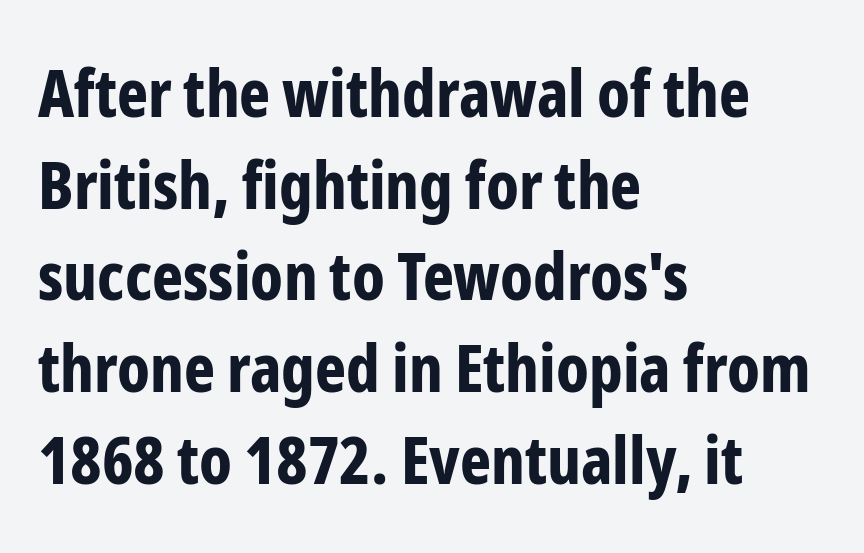
Q: Is the text bold? A: Yes.
Q: Is the text italic (slanted)? A: No, it is upright.
Q: Is the typeface a serif or a sans-serif typeface? A: Sans-serif.
Q: Is the text underlined? A: No.
Q: How is the paragraph aligned? A: Left-aligned.
Q: Is the spacing between letters normal or unusually wide? A: Normal.
Q: Is the spacing between lines tight, normal or loose? A: Normal.
Q: Width (condensed, normal, or wide)? A: Condensed.
Q: Stroke contrast? A: Low.
Q: x-height? A: Medium.
Q: Monospaced? A: No.
